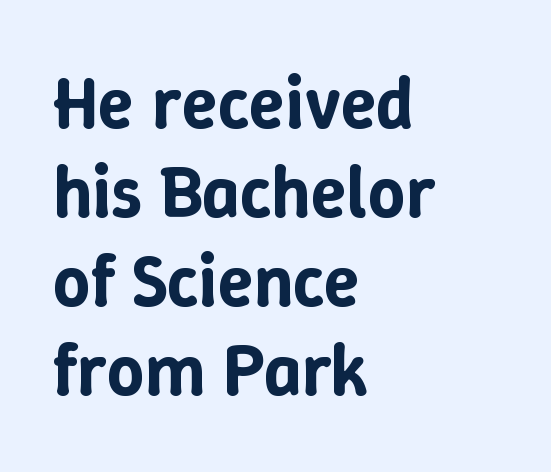
Ordinary non-slanted type is in use. The setting favours the left margin, as ordinary paragraphs usually do. No word sits above an underline. This sample has the flowing, uneven cadence of proportional lettering.
